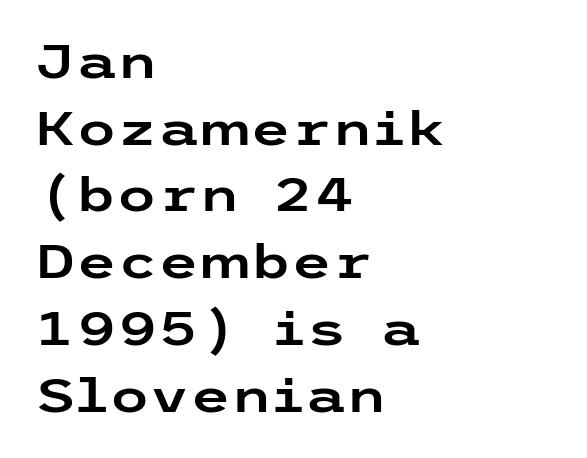
{"serif": "no", "italic": "no", "width": "wide", "stroke_contrast": "low", "x_height": "medium", "underline": "no", "align": "left", "line_spacing": "normal", "line_spacing_ratio": 1.42, "letter_spacing": "normal", "letter_spacing_em": 0.0, "glyph_px": 47}
